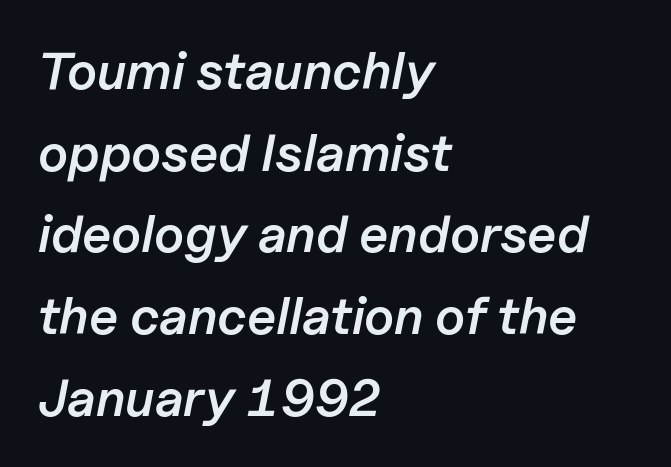
The image shows 52 px semibold type, italic (leaning right); set left-aligned, normal line spacing (1.57x), normal letter spacing, not underlined; low stroke contrast and a medium x-height.
